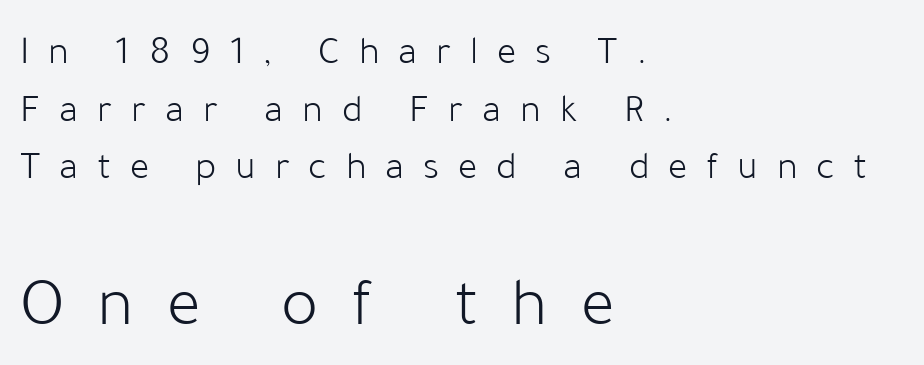
The image shows 70 px light sans-serif type, upright; set left-aligned, normal line spacing (1.44x), unusually wide letter spacing (+0.47 em), not underlined; the second (bottom) block is 1.75x larger; low stroke contrast and a medium x-height.
